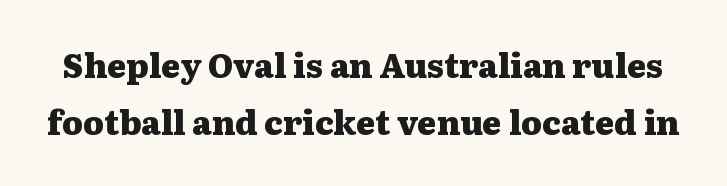
Q: Is the text bold? A: Yes.
Q: Is the text italic (slanted)? A: No, it is upright.
Q: Is the typeface a serif or a sans-serif typeface? A: Serif.
Q: Is the text underlined? A: No.
Q: Is the spacing between letters normal or unusually wide? A: Normal.
Q: Width (condensed, normal, or wide)? A: Wide.
Q: Stroke contrast? A: Medium.
Q: x-height? A: Medium.
Q: Monospaced? A: No.
